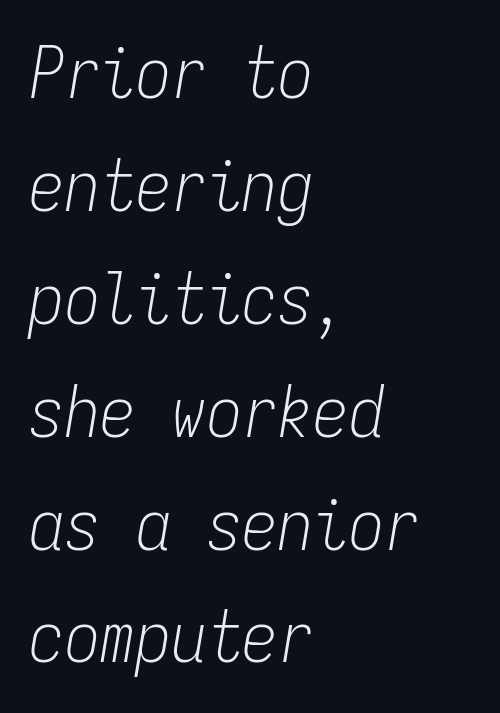
Q: Is the text bold? A: No.
Q: Is the text italic (slanted)? A: Yes, it leans right by about 9 degrees.
Q: Is the text underlined? A: No.
Q: How is the paragraph aligned? A: Left-aligned.
Q: Is the spacing between letters normal or unusually wide? A: Normal.
Q: Is the spacing between lines tight, normal or loose? A: Normal.
Q: Width (condensed, normal, or wide)? A: Condensed.
Q: Stroke contrast? A: Low.
Q: x-height? A: Medium.
Q: Monospaced? A: Yes.
